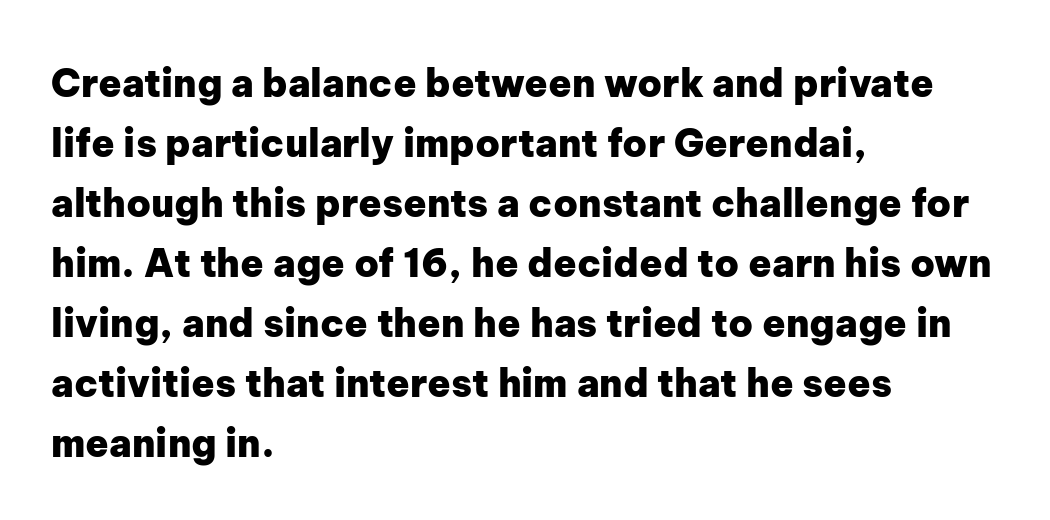
{"serif": "no", "italic": "no", "bold": "yes", "weight": "heavy", "width": "normal", "stroke_contrast": "low", "x_height": "medium", "monospaced": "no", "underline": "no", "align": "left", "line_spacing": "normal", "line_spacing_ratio": 1.58, "letter_spacing": "normal", "letter_spacing_em": 0.0, "glyph_px": 38}
